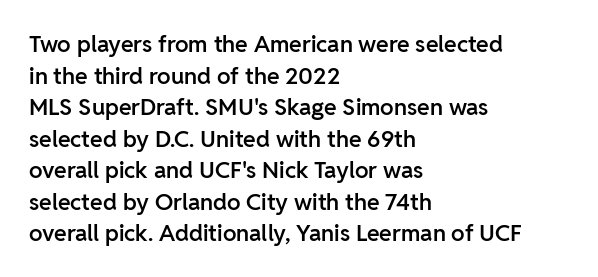
{"italic": "no", "bold": "semi", "underline": "no", "align": "left", "line_spacing": "normal", "line_spacing_ratio": 1.37, "letter_spacing": "normal", "letter_spacing_em": 0.0, "glyph_px": 23}
